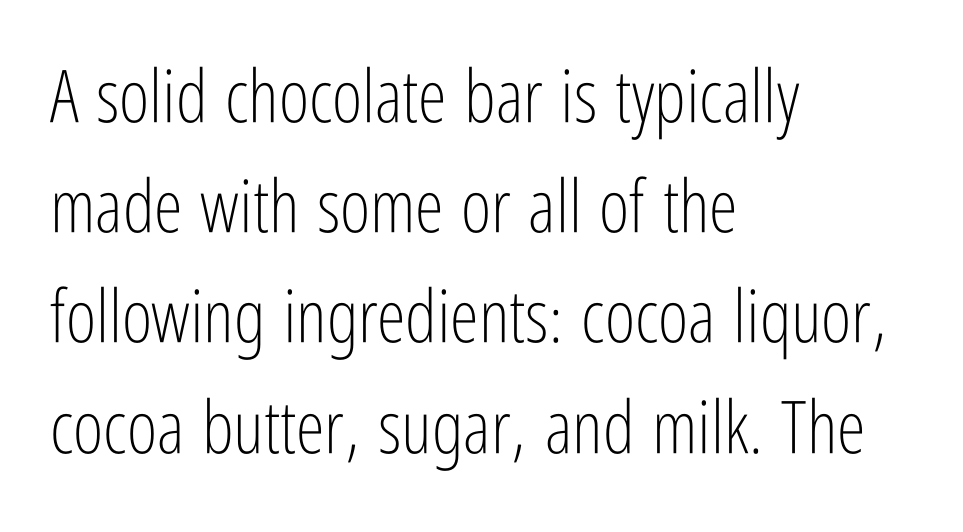
The image shows 73 px light, condensed sans-serif type, upright; set left-aligned, normal line spacing (1.51x), normal letter spacing, not underlined; low stroke contrast and a medium x-height.
